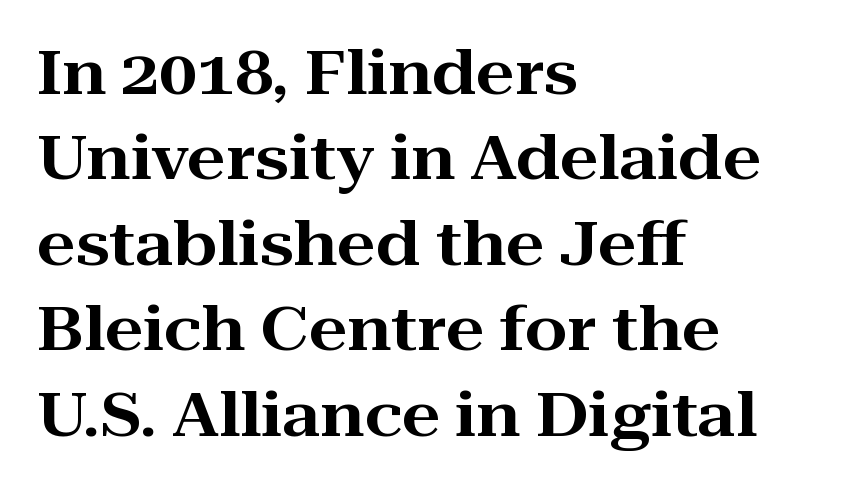
{"serif": "yes", "italic": "no", "width": "wide", "stroke_contrast": "high", "x_height": "medium", "monospaced": "no", "underline": "no", "align": "left", "line_spacing": "normal", "line_spacing_ratio": 1.4, "letter_spacing": "normal", "letter_spacing_em": 0.0, "glyph_px": 61}
